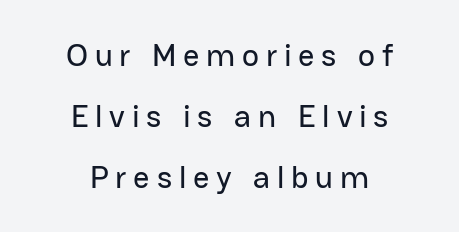
{"serif": "no", "italic": "no", "width": "normal", "stroke_contrast": "low", "x_height": "medium", "monospaced": "no", "underline": "no", "align": "center", "line_spacing": "loose", "line_spacing_ratio": 1.9, "letter_spacing": "wide", "letter_spacing_em": 0.21, "glyph_px": 32}
